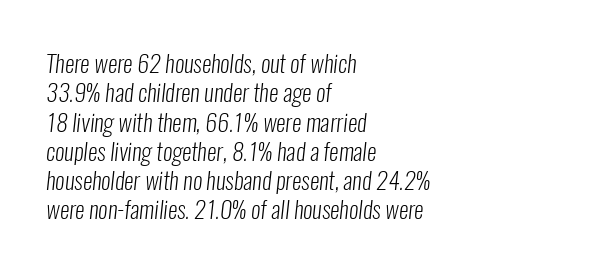
The image shows 24 px text type; set left-aligned, line spacing 1.22x, normal letter spacing, not underlined.
